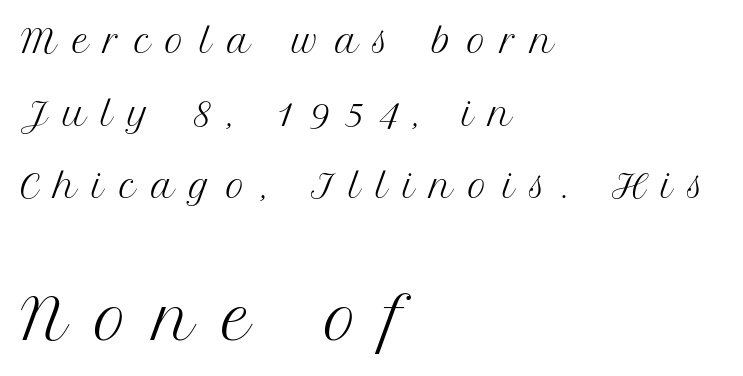
{"bold": "no", "weight": "regular", "width": "normal", "stroke_contrast": "medium", "x_height": "medium", "monospaced": "no", "underline": "no", "align": "left", "line_spacing": "loose", "line_spacing_ratio": 2.27, "letter_spacing": "wide", "letter_spacing_em": 0.48, "larger_block": "second", "size_ratio": 1.75, "glyph_px": 56}
